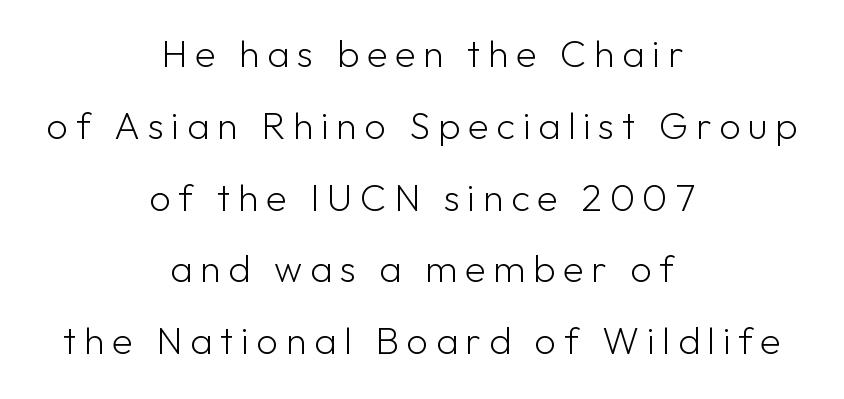
{"serif": "no", "italic": "no", "bold": "no", "weight": "light", "width": "normal", "stroke_contrast": "low", "x_height": "medium", "monospaced": "no", "underline": "no", "align": "center", "line_spacing_ratio": 1.89, "letter_spacing": "wide", "letter_spacing_em": 0.2, "glyph_px": 38}
